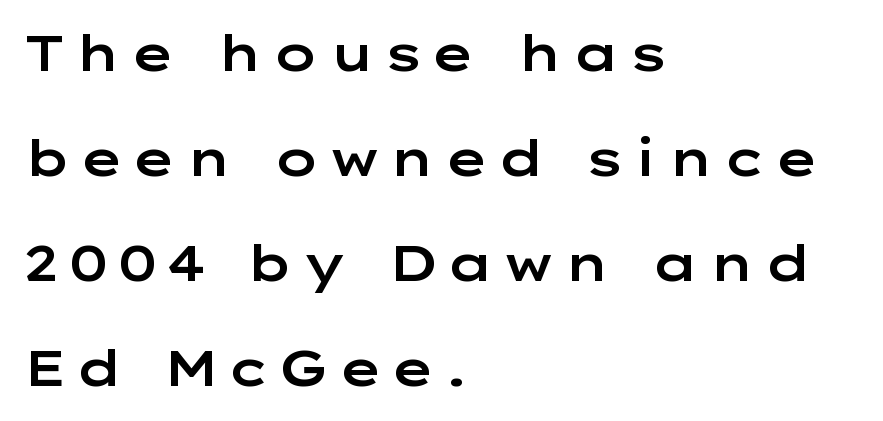
The image shows 49 px wide sans-serif type, upright; set left-aligned, loose line spacing (2.14x), not underlined; low stroke contrast and a medium x-height.
